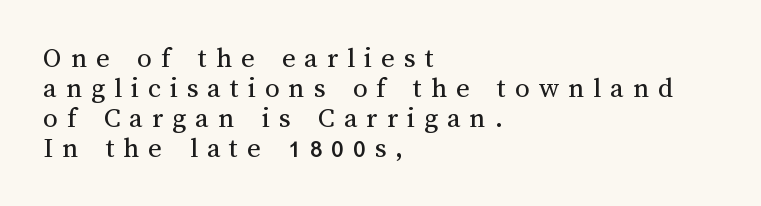
Anything drawn beneath the words? Only blank space. Character widths vary here, with narrow letters taking less room than wide ones. No italicization has been applied; the sample stays upright. This block would grow much taller if given ordinary leading; it's compressed now. There is plenty of visible air inserted between adjacent glyphs. Think standard paragraph weight, or any step lighter than that.
